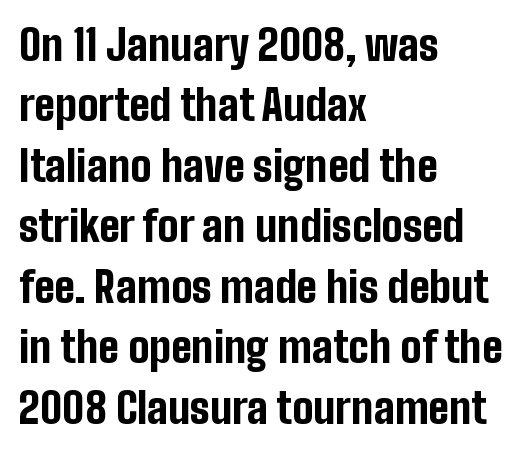
Interline gaps are of average width in this sample. The font is running at its bold setting. This is roman type, the default non-slanted kind. Compared with typical body copy, the letter spacing here is the same. The letters advance in unequal steps, a hallmark of proportional type. The type family on display is of the sans-serif kind.
